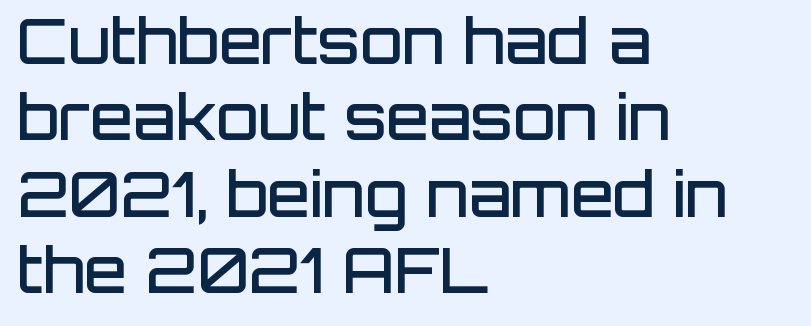
{"serif": "no", "italic": "no", "bold": "semi", "weight": "semibold", "width": "normal", "stroke_contrast": "low", "x_height": "large", "monospaced": "no", "underline": "no", "align": "left", "line_spacing_ratio": 1.23, "letter_spacing": "normal", "letter_spacing_em": 0.0, "glyph_px": 62}
